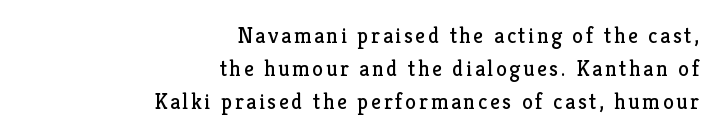
The image shows 22 px text type, upright; set right-aligned, normal line spacing (1.51x), not underlined.
